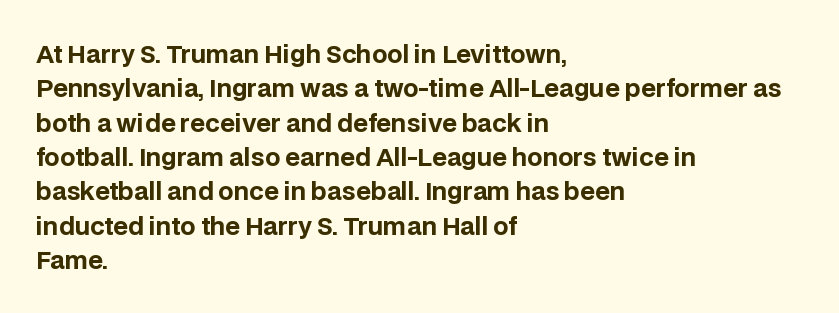
{"italic": "no", "bold": "yes", "underline": "no", "align": "left", "line_spacing": "normal", "line_spacing_ratio": 1.43, "letter_spacing": "normal", "letter_spacing_em": 0.0, "glyph_px": 24}
